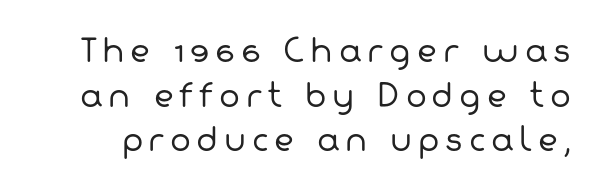
No extra ink here — the face is not bold. The glyphs are unaccompanied by any horizontal stroke below them. A typesetter would label this face a sans. A typesetter would call this proportional, since set widths differ per character.
